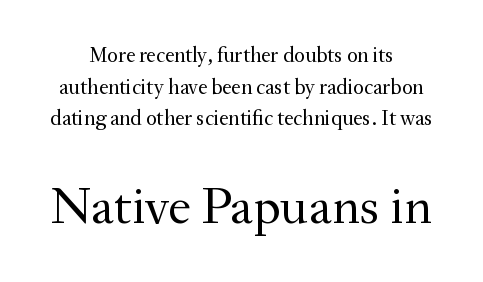
{"serif": "yes", "italic": "no", "bold": "no", "weight": "regular", "width": "normal", "stroke_contrast": "medium", "x_height": "small", "monospaced": "no", "underline": "no", "align": "center", "line_spacing": "normal", "line_spacing_ratio": 1.51, "letter_spacing": "normal", "letter_spacing_em": 0.0, "larger_block": "second", "size_ratio": 2.48, "glyph_px": 52}
